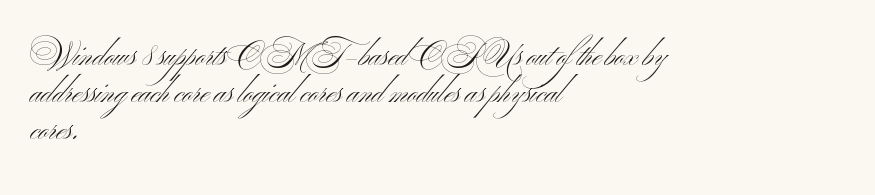
{"serif": "no", "bold": "no", "weight": "light", "width": "wide", "stroke_contrast": "medium", "x_height": "small", "monospaced": "no", "underline": "no", "align": "left", "line_spacing_ratio": 1.24, "letter_spacing": "normal", "letter_spacing_em": 0.0, "glyph_px": 30}
